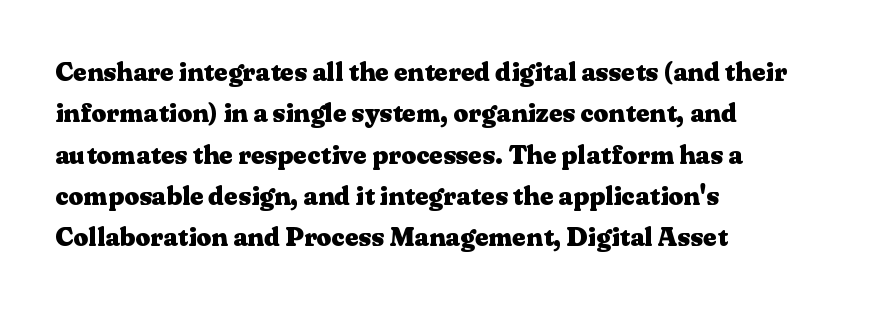
Descenders are the only things crossing below the line. Honestly, the row spacing looks completely unremarkable. The font is running at its bold setting. Inter-character spacing is left at the font's built-in metrics. Vertical strokes here are truly vertical.
